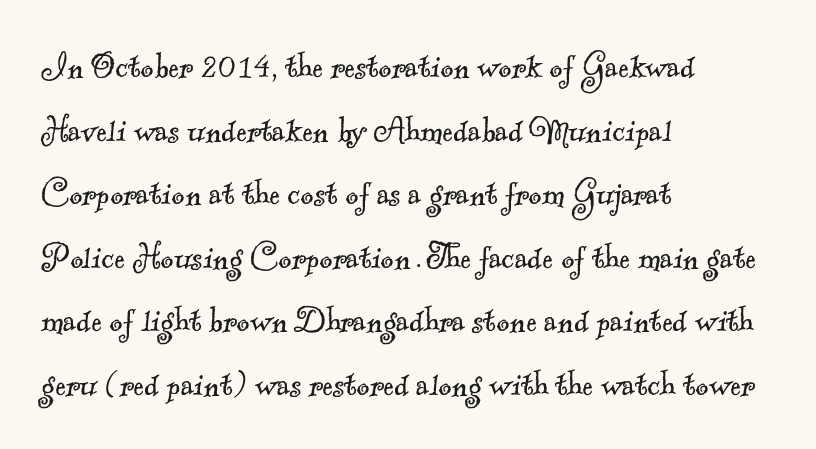
{"serif": "yes", "bold": "no", "weight": "light", "width": "normal", "x_height": "small", "monospaced": "no", "underline": "no", "align": "left", "line_spacing": "normal", "line_spacing_ratio": 1.59, "letter_spacing": "normal", "letter_spacing_em": 0.0, "glyph_px": 40}
